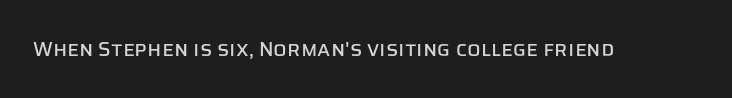
The image shows 20 px text type, upright; set normal letter spacing, not underlined.
